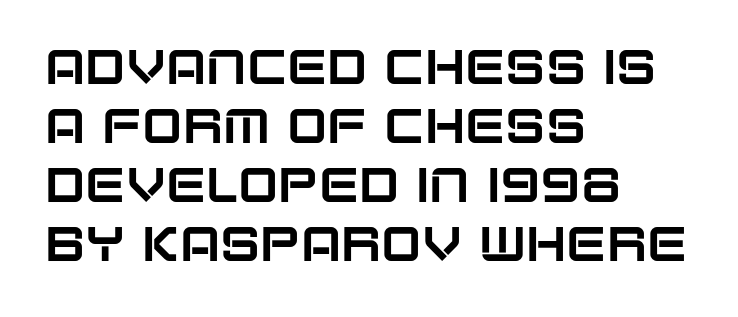
The image shows 48 px sans-serif type, upright; set left-aligned, line spacing 1.23x, normal letter spacing, not underlined; low stroke contrast and a large x-height.
